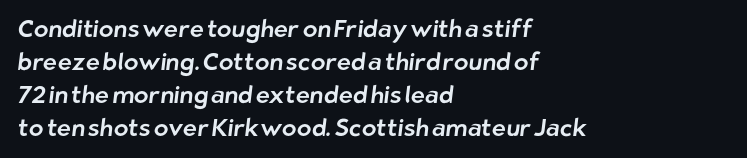
Honestly, there is no underline to notice here at all. The lines in this sample share a left origin and differ only in where they stop. The passage shown has conventional tracking throughout. Interline gaps are of average width in this sample.
